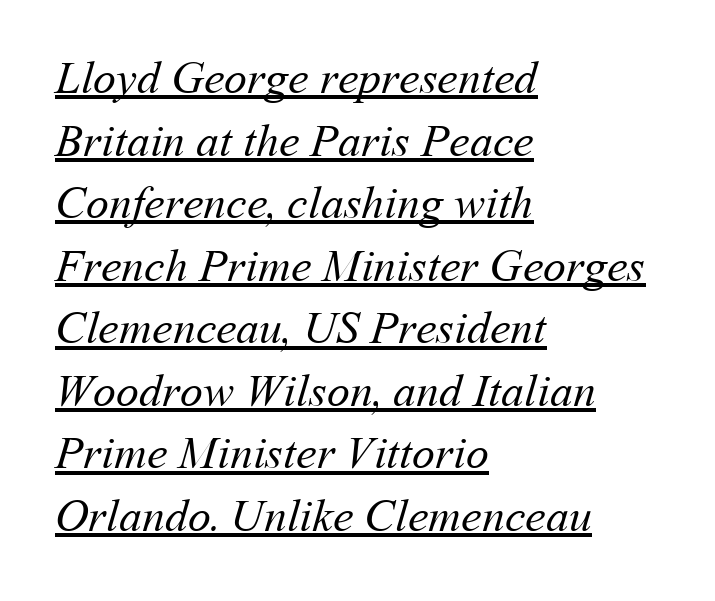
The image shows 46 px regular-weight type; set left-aligned, normal line spacing (1.36x), normal letter spacing, underlined; medium stroke contrast and a medium x-height.
